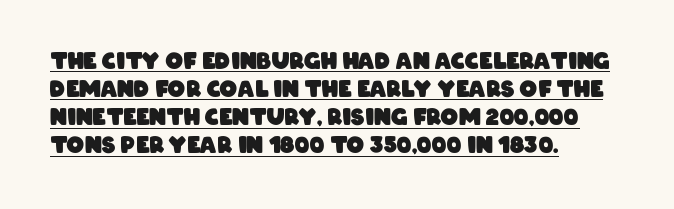
Q: Is the text bold? A: Yes.
Q: Is the text underlined? A: Yes.
Q: How is the paragraph aligned? A: Left-aligned.
Q: Is the spacing between letters normal or unusually wide? A: Normal.
Q: Is the spacing between lines tight, normal or loose? A: Normal.
